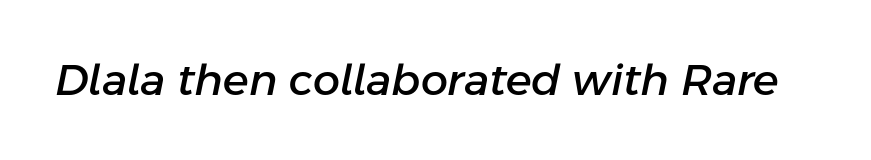
Q: Is the text italic (slanted)? A: Yes, it leans right by about 11 degrees.
Q: Is the text underlined? A: No.
Q: Is the spacing between letters normal or unusually wide? A: Normal.
Q: Width (condensed, normal, or wide)? A: Normal.
Q: Stroke contrast? A: Low.
Q: x-height? A: Medium.
Q: Monospaced? A: No.
